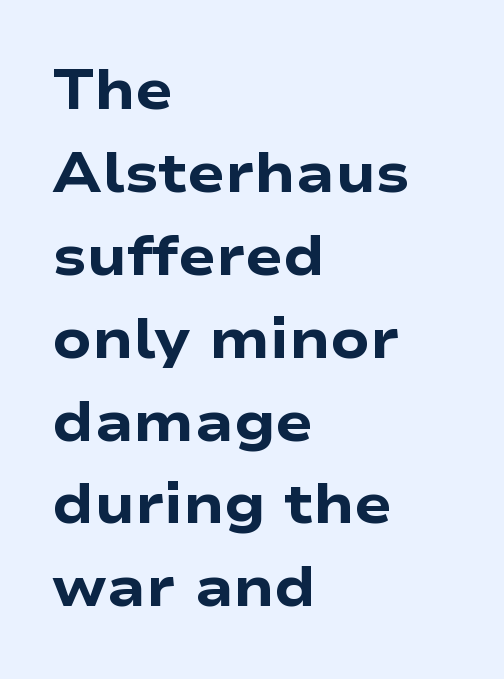
The image shows 56 px heavy, wide sans-serif type, upright; set left-aligned, normal line spacing (1.48x), normal letter spacing, not underlined; low stroke contrast and a medium x-height.
